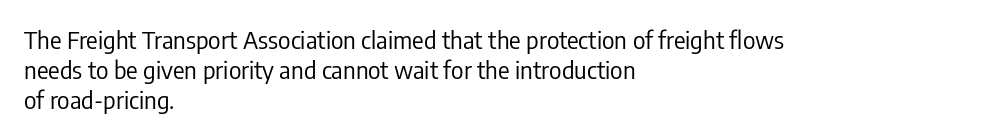
Q: Is the text bold? A: No.
Q: Is the text italic (slanted)? A: No, it is upright.
Q: Is the text underlined? A: No.
Q: How is the paragraph aligned? A: Left-aligned.
Q: Is the spacing between letters normal or unusually wide? A: Normal.
Q: Is the spacing between lines tight, normal or loose? A: Normal.
